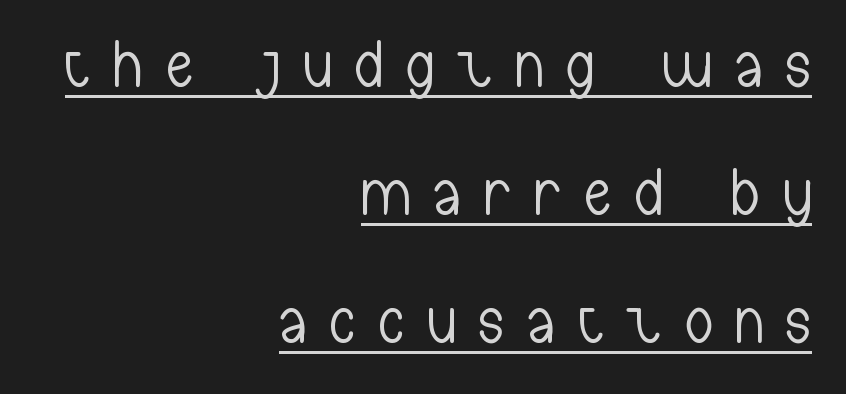
The image shows 67 px light, condensed sans-serif type, upright; set right-aligned, loose line spacing (1.91x), unusually wide letter spacing (+0.36 em), underlined; low stroke contrast and a medium x-height.
